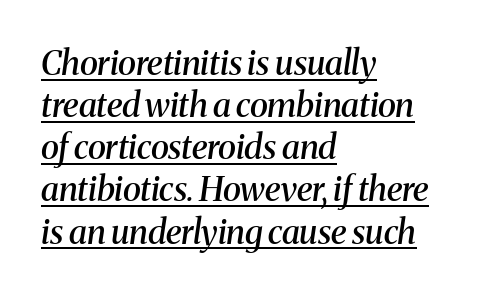
Leftover space on each line is placed entirely after the last word. This sample carries an underscore along the baseline area. Looking at the ascenders, they clearly lean. Typesetter's note: demi weight, one step under bold.
